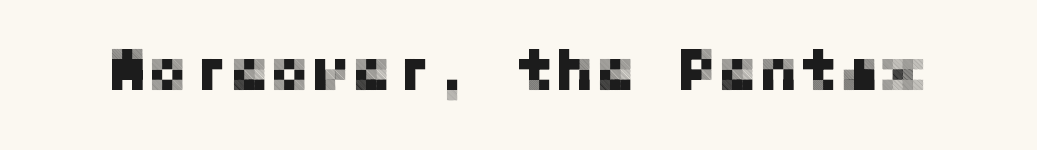
You could call the tracking neutral — neither tight nor loose. To sum up the face: it is a sans, with no serifs. The type sits square on the baseline with zero lean. Bare-footed words on every line.
